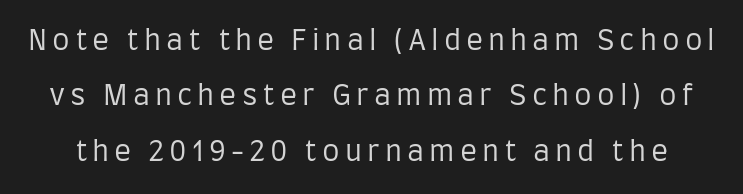
{"serif": "no", "italic": "no", "bold": "no", "weight": "regular", "width": "condensed", "stroke_contrast": "low", "x_height": "large", "monospaced": "no", "underline": "no", "line_spacing": "loose", "line_spacing_ratio": 1.98, "glyph_px": 28}
